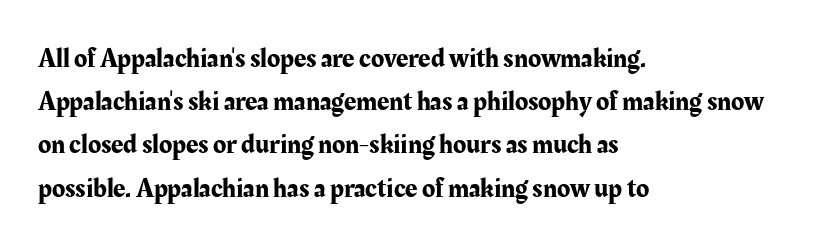
Anything drawn beneath the words? Only blank space. In terms of letterspacing, this is plain default setting. No italicization has been applied; the sample stays upright. The block of text has a typical density, with ordinary space between rows. Horizontal alignment here is leftward, the default for most running prose.
